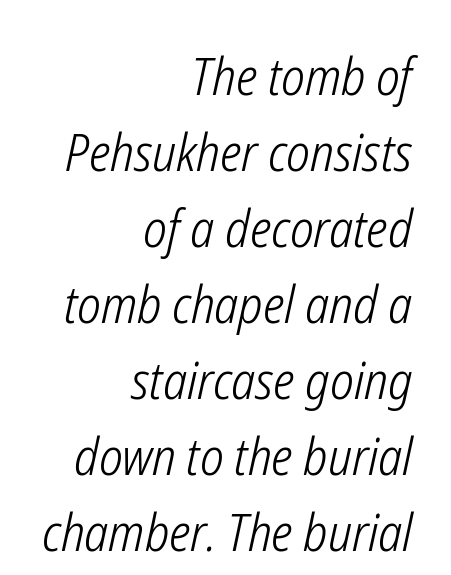
{"italic": "yes", "lean": "right", "slant_degrees": 12, "bold": "no", "weight": "light", "width": "condensed", "stroke_contrast": "low", "x_height": "medium", "monospaced": "no", "underline": "no", "align": "right", "line_spacing": "normal", "line_spacing_ratio": 1.46, "letter_spacing": "normal", "letter_spacing_em": 0.0, "glyph_px": 52}
